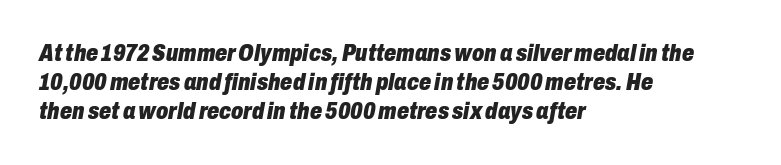
{"italic": "yes", "lean": "right", "slant_degrees": 10, "bold": "yes", "underline": "no", "align": "left", "line_spacing_ratio": 1.21, "letter_spacing": "normal", "letter_spacing_em": 0.0, "glyph_px": 24}
